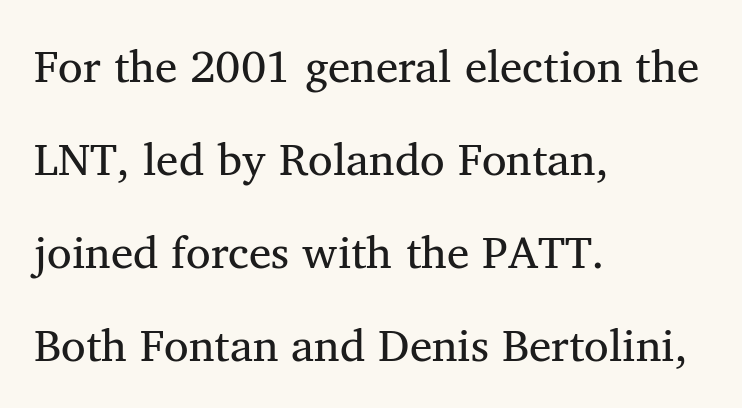
The face used here is rendered with its standard letterfit. These lines stand farther apart than default settings would place them. If you drew a ruler down the left edge, every line would touch it. The rendering uses natural spacing where letterforms have individual widths. No word sits above an underline.
